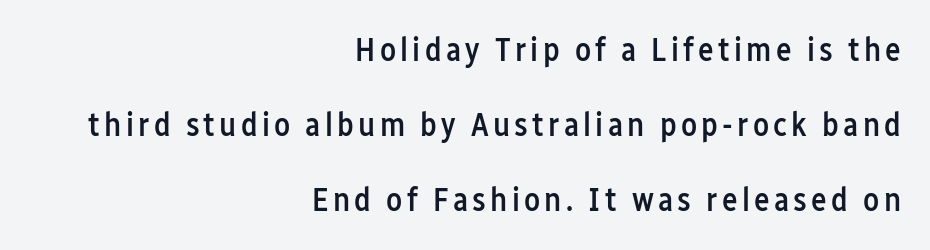
Q: Is the text bold? A: Semi-bold.
Q: Is the text italic (slanted)? A: No, it is upright.
Q: Is the typeface a serif or a sans-serif typeface? A: Sans-serif.
Q: Is the text underlined? A: No.
Q: How is the paragraph aligned? A: Right-aligned.
Q: Is the spacing between lines tight, normal or loose? A: Loose.
Q: Width (condensed, normal, or wide)? A: Condensed.
Q: Stroke contrast? A: Low.
Q: x-height? A: Medium.
Q: Monospaced? A: No.
